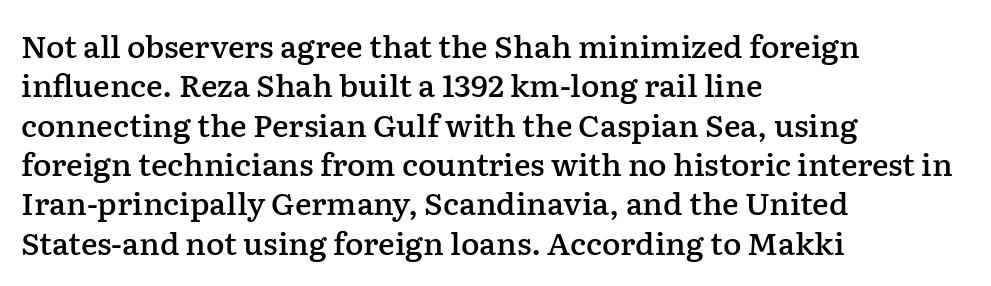
Q: Is the text bold? A: Semi-bold.
Q: Is the text italic (slanted)? A: No, it is upright.
Q: Is the typeface a serif or a sans-serif typeface? A: Serif.
Q: Is the text underlined? A: No.
Q: How is the paragraph aligned? A: Left-aligned.
Q: Is the spacing between letters normal or unusually wide? A: Normal.
Q: Is the spacing between lines tight, normal or loose? A: Normal.
Q: Width (condensed, normal, or wide)? A: Normal.
Q: Stroke contrast? A: Low.
Q: x-height? A: Medium.
Q: Monospaced? A: No.
